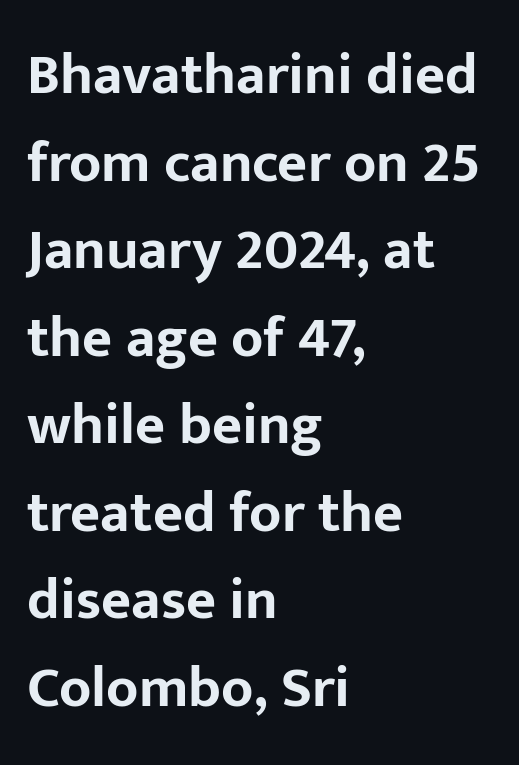
Vertical spacing — default. These lines are rendered in a variable-pitch font. Horizontal alignment here is leftward, the default for most running prose. The specimen omits any rule beneath the text block's lines. Pretty heavy lettering here — definitely bold.
